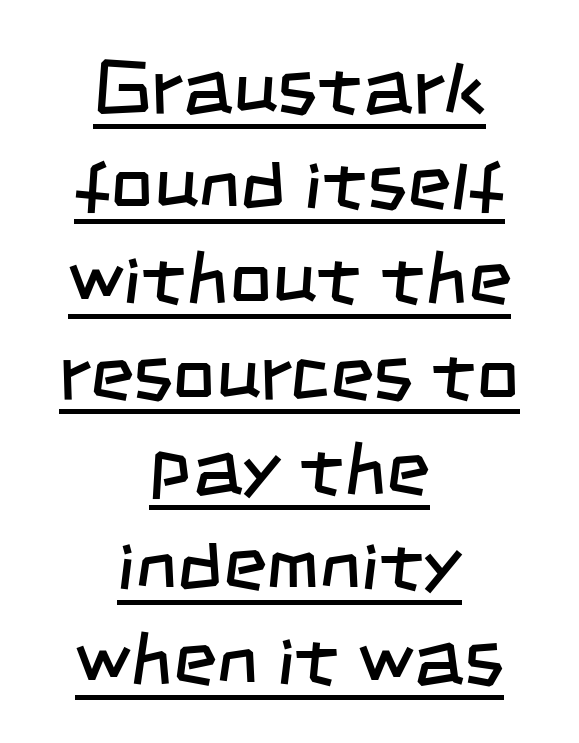
{"serif": "no", "bold": "no", "weight": "regular", "width": "condensed", "stroke_contrast": "low", "x_height": "large", "monospaced": "no", "underline": "yes", "align": "center", "line_spacing": "normal", "line_spacing_ratio": 1.27, "letter_spacing": "normal", "letter_spacing_em": 0.0, "glyph_px": 75}
